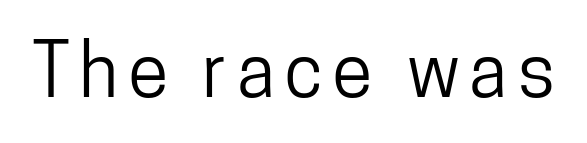
The image shows 74 px condensed sans-serif type, upright; set not underlined; low stroke contrast and a medium x-height.
